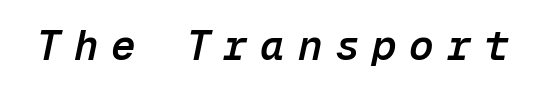
Does the lettering tilt? It does — this is italic. The face used here is monospaced, like something from a code editor. Descenders hang freely into open space. A typesetter would call this heavily tracked-out type.
